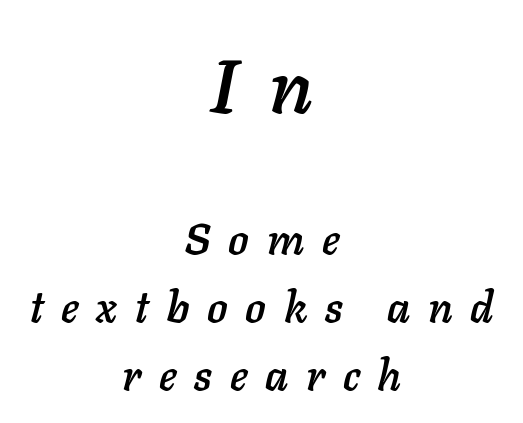
{"italic": "yes", "lean": "right", "slant_degrees": 11, "width": "normal", "stroke_contrast": "low", "x_height": "medium", "monospaced": "no", "underline": "no", "align": "center", "line_spacing": "normal", "line_spacing_ratio": 1.59, "letter_spacing": "wide", "letter_spacing_em": 0.41, "larger_block": "first", "size_ratio": 1.77, "glyph_px": 76}
